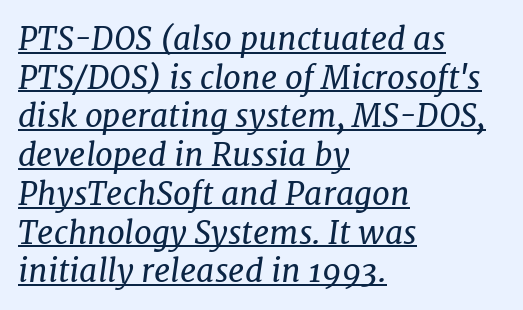
Q: Is the text bold? A: No.
Q: Is the text italic (slanted)? A: Yes, it leans right by about 7 degrees.
Q: Is the typeface a serif or a sans-serif typeface? A: Serif.
Q: Is the text underlined? A: Yes.
Q: How is the paragraph aligned? A: Left-aligned.
Q: Is the spacing between letters normal or unusually wide? A: Normal.
Q: Width (condensed, normal, or wide)? A: Normal.
Q: Stroke contrast? A: Low.
Q: x-height? A: Medium.
Q: Monospaced? A: No.
